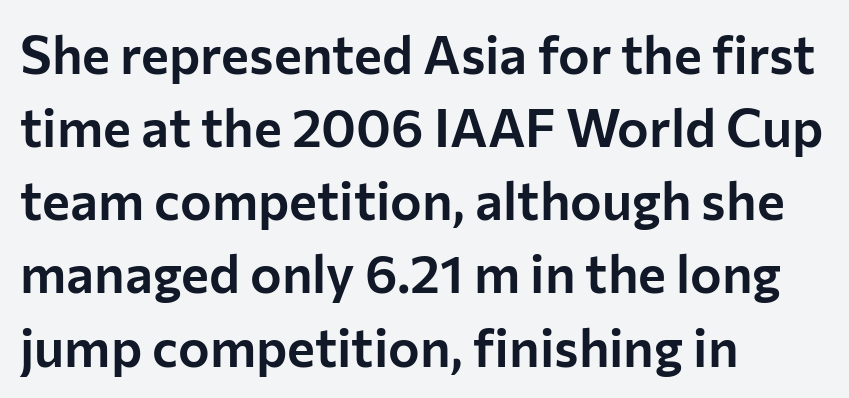
Q: Is the text italic (slanted)? A: No, it is upright.
Q: Is the typeface a serif or a sans-serif typeface? A: Sans-serif.
Q: Is the text underlined? A: No.
Q: How is the paragraph aligned? A: Left-aligned.
Q: Is the spacing between letters normal or unusually wide? A: Normal.
Q: Is the spacing between lines tight, normal or loose? A: Normal.
Q: Width (condensed, normal, or wide)? A: Normal.
Q: Stroke contrast? A: Low.
Q: x-height? A: Medium.
Q: Monospaced? A: No.
